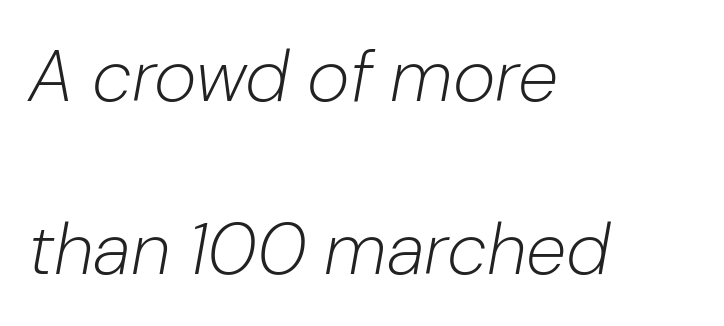
Looks like regular typesetting: each glyph gets only the width it needs. No chunkiness to these letters — they're not bold. Interline gaps are noticeably wide in this sample. Plain, unruled lines of type. Short and long lines alike share a common starting point at left.
